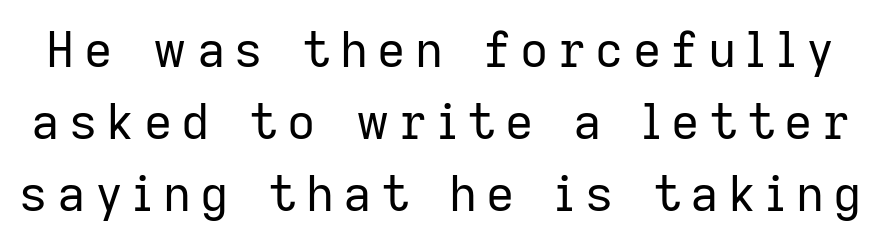
A typesetter would call this proportional, since set widths differ per character. Weight: not bold — regular or lighter. Does the type have serifs? No, each stem ends abruptly. The lettering stays uniformly vertical, giving the passage a roman look.
